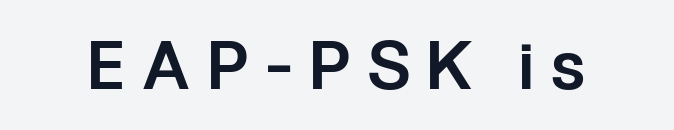
The image shows 68 px semibold, condensed sans-serif type, upright; set unusually wide letter spacing (+0.27 em), not underlined; low stroke contrast and a medium x-height.
